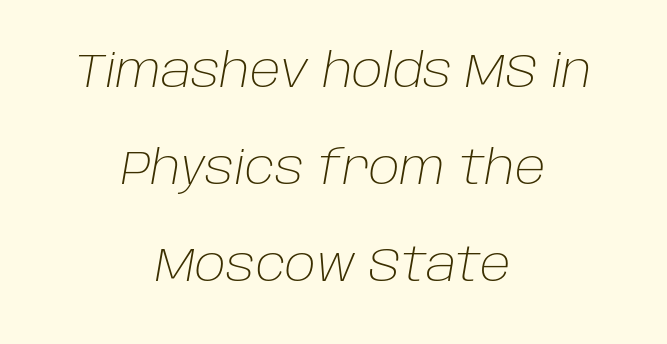
The image shows 46 px light type, italic (leaning right); set centered, loose line spacing (2.11x), normal letter spacing, not underlined; low stroke contrast and a large x-height.
